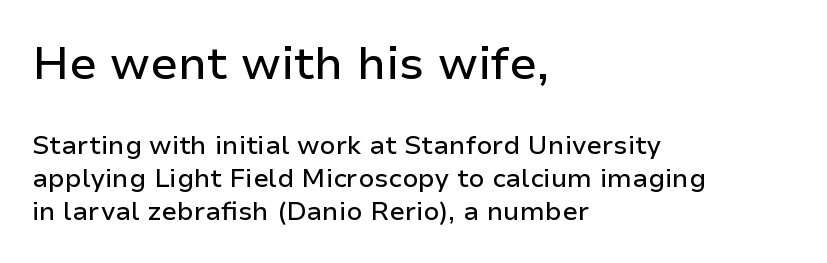
The image shows 46 px sans-serif type, upright; set left-aligned, normal line spacing (1.27x), normal letter spacing, not underlined; the first (top) block is 1.77x larger; low stroke contrast and a medium x-height.
